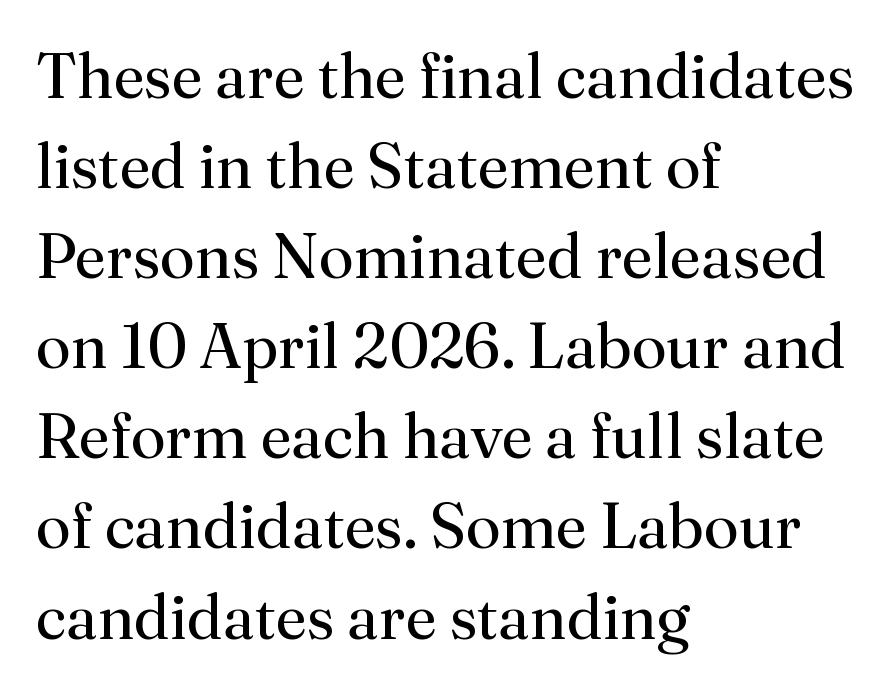
Q: Is the text bold? A: No.
Q: Is the text italic (slanted)? A: No, it is upright.
Q: Is the typeface a serif or a sans-serif typeface? A: Serif.
Q: Is the text underlined? A: No.
Q: How is the paragraph aligned? A: Left-aligned.
Q: Is the spacing between letters normal or unusually wide? A: Normal.
Q: Is the spacing between lines tight, normal or loose? A: Normal.
Q: Width (condensed, normal, or wide)? A: Normal.
Q: Stroke contrast? A: Medium.
Q: x-height? A: Small.
Q: Monospaced? A: No.
